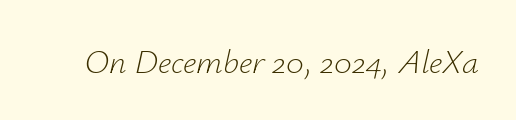
Q: Is the text bold? A: No.
Q: Is the text italic (slanted)? A: Yes, it leans right by about 12 degrees.
Q: Is the text underlined? A: No.
Q: Is the spacing between letters normal or unusually wide? A: Normal.
Q: Width (condensed, normal, or wide)? A: Normal.
Q: Stroke contrast? A: Low.
Q: x-height? A: Small.
Q: Monospaced? A: No.
